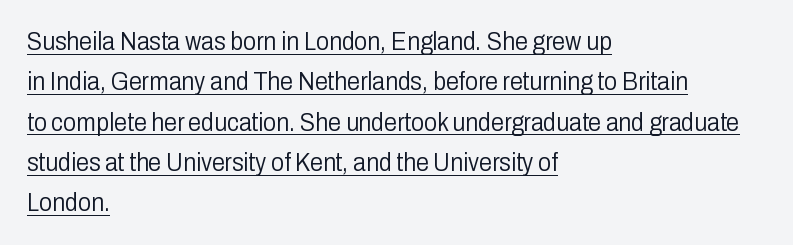
Q: Is the text bold? A: No.
Q: Is the text italic (slanted)? A: No, it is upright.
Q: Is the text underlined? A: Yes.
Q: How is the paragraph aligned? A: Left-aligned.
Q: Is the spacing between letters normal or unusually wide? A: Normal.
Q: Is the spacing between lines tight, normal or loose? A: Normal.
